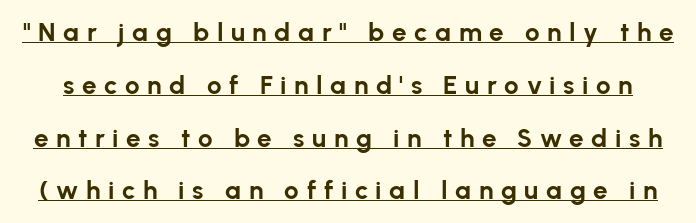
The image shows 26 px bold type, upright; set loose line spacing (2.03x), unusually wide letter spacing (+0.29 em), underlined.
